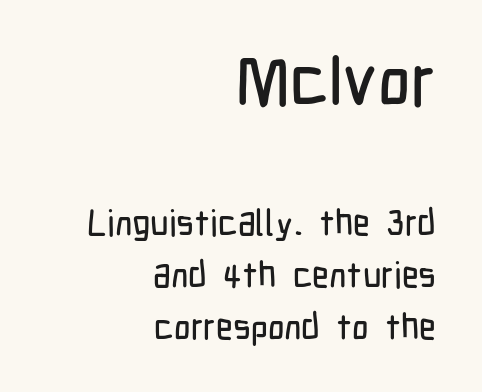
Varying glyph widths throughout — classic text-font behaviour. Clear beneath every line of the passage. In terms of leading, this rendering sits right in the middle. A sans-serif font was chosen for this passage. Words appear dense and cohesive because spacing is normal.
